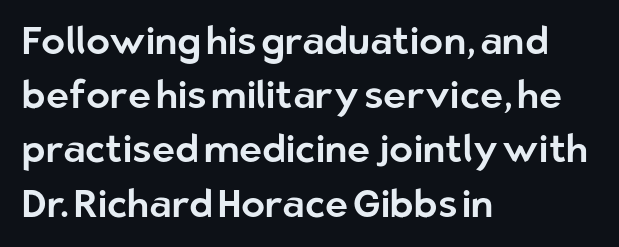
{"serif": "no", "italic": "no", "width": "normal", "stroke_contrast": "low", "x_height": "medium", "monospaced": "no", "underline": "no", "align": "left", "line_spacing": "normal", "line_spacing_ratio": 1.39, "letter_spacing": "normal", "letter_spacing_em": 0.0, "glyph_px": 39}
